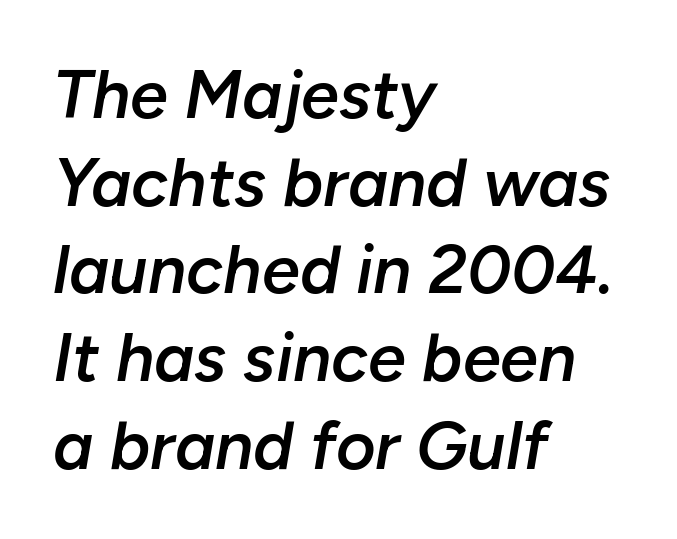
{"italic": "yes", "lean": "right", "slant_degrees": 10, "bold": "semi", "weight": "semibold", "width": "normal", "stroke_contrast": "low", "x_height": "medium", "monospaced": "no", "underline": "no", "align": "left", "line_spacing": "normal", "line_spacing_ratio": 1.29, "letter_spacing": "normal", "letter_spacing_em": 0.0, "glyph_px": 68}
